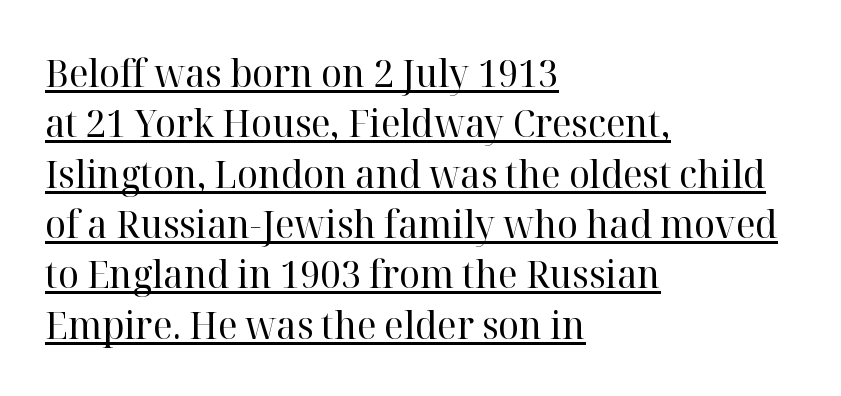
{"serif": "yes", "italic": "no", "bold": "no", "weight": "regular", "width": "normal", "stroke_contrast": "high", "x_height": "medium", "monospaced": "no", "underline": "yes", "align": "left", "line_spacing": "normal", "line_spacing_ratio": 1.29, "letter_spacing": "normal", "letter_spacing_em": 0.0, "glyph_px": 39}
